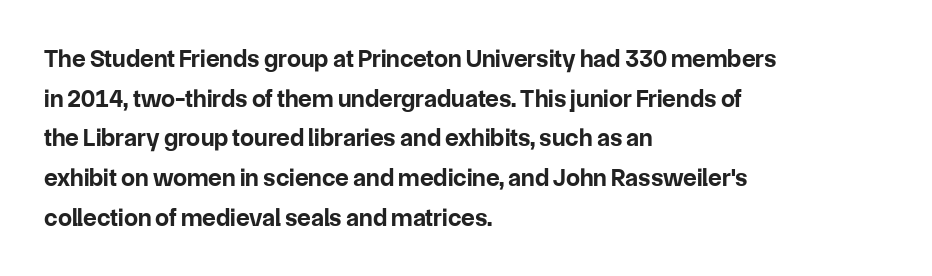
Q: Is the text bold? A: Yes.
Q: Is the text italic (slanted)? A: No, it is upright.
Q: Is the text underlined? A: No.
Q: How is the paragraph aligned? A: Left-aligned.
Q: Is the spacing between letters normal or unusually wide? A: Normal.
Q: Is the spacing between lines tight, normal or loose? A: Normal.
